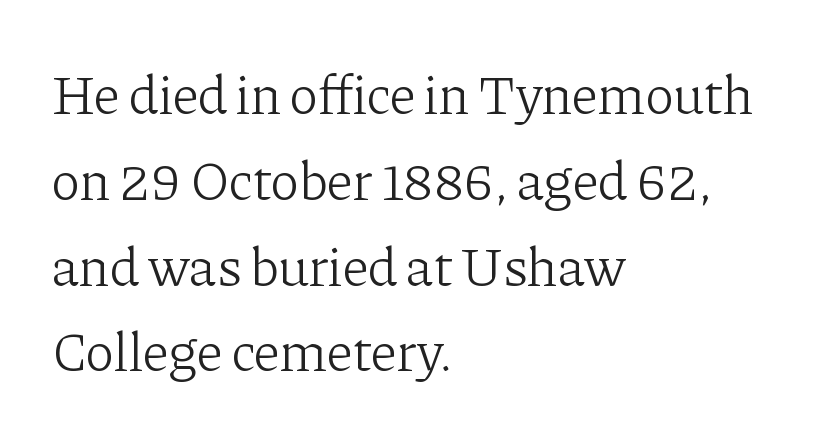
{"serif": "yes", "italic": "no", "bold": "no", "weight": "light", "width": "normal", "stroke_contrast": "low", "x_height": "medium", "monospaced": "no", "underline": "no", "align": "left", "line_spacing": "normal", "line_spacing_ratio": 1.56, "letter_spacing": "normal", "letter_spacing_em": 0.0, "glyph_px": 55}
